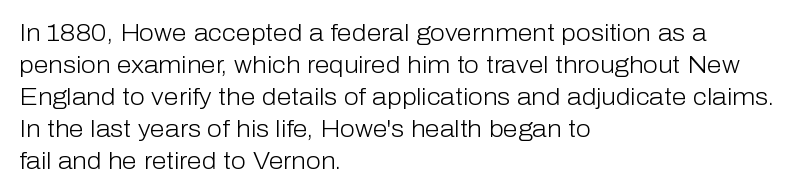
A bare baseline throughout the passage. Does the lettering tilt? It doesn't — this is upright. Leftover space on each line is placed entirely after the last word. Regarding leading, the lines here are spaced in the standard way. Inter-character spacing is left at the font's built-in metrics. Compared with a typical body face, this is equally light or lighter still.
